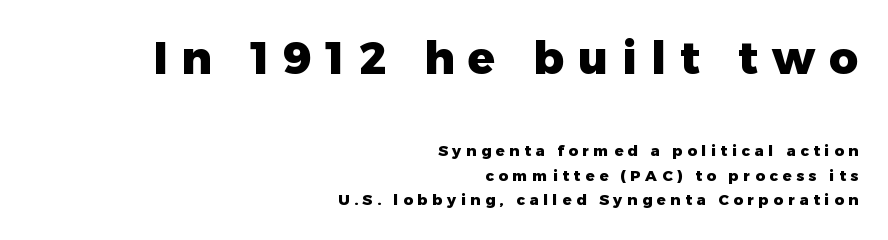
{"serif": "no", "italic": "no", "bold": "yes", "weight": "heavy", "width": "normal", "stroke_contrast": "low", "x_height": "medium", "monospaced": "no", "underline": "no", "align": "right", "line_spacing": "normal", "line_spacing_ratio": 1.66, "letter_spacing": "wide", "letter_spacing_em": 0.31, "larger_block": "first", "size_ratio": 3.0, "glyph_px": 45}
